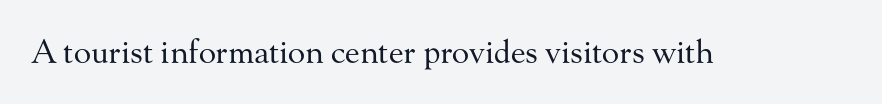
The image shows 32 px regular-weight serif type, upright; set normal letter spacing, not underlined; medium stroke contrast and a small x-height.
